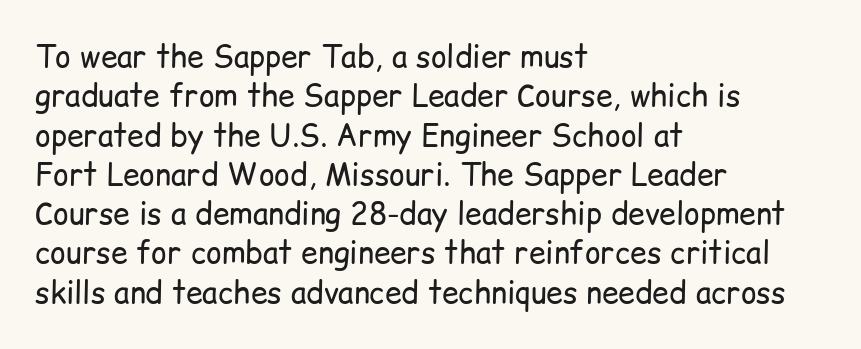
Q: Is the text bold? A: No.
Q: Is the text italic (slanted)? A: No, it is upright.
Q: Is the typeface a serif or a sans-serif typeface? A: Sans-serif.
Q: Is the text underlined? A: No.
Q: How is the paragraph aligned? A: Left-aligned.
Q: Is the spacing between letters normal or unusually wide? A: Normal.
Q: Is the spacing between lines tight, normal or loose? A: Normal.
Q: Width (condensed, normal, or wide)? A: Normal.
Q: Stroke contrast? A: Low.
Q: x-height? A: Medium.
Q: Monospaced? A: No.
